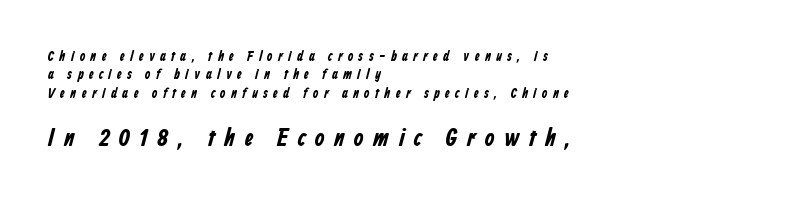
Q: Is the text bold? A: Yes.
Q: Is the text underlined? A: No.
Q: How is the paragraph aligned? A: Left-aligned.
Q: Is the spacing between letters normal or unusually wide? A: Unusually wide.
Q: Is the spacing between lines tight, normal or loose? A: Normal.
Q: Which block of text is set in a larger size, the first (top) or the second (bottom)? A: The second (bottom) one.
